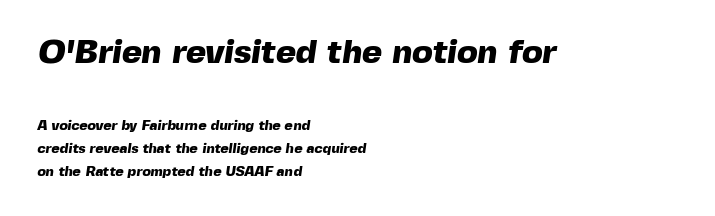
{"serif": "no", "bold": "yes", "weight": "heavy", "width": "normal", "x_height": "medium", "monospaced": "no", "underline": "no", "align": "left", "line_spacing": "normal", "line_spacing_ratio": 1.62, "letter_spacing": "normal", "letter_spacing_em": 0.0, "larger_block": "first", "size_ratio": 2.43, "glyph_px": 34}
